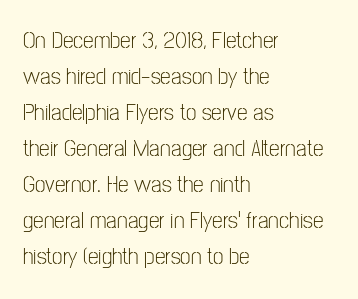
Q: Is the text bold? A: No.
Q: Is the text italic (slanted)? A: No, it is upright.
Q: Is the text underlined? A: No.
Q: How is the paragraph aligned? A: Left-aligned.
Q: Is the spacing between letters normal or unusually wide? A: Normal.
Q: Is the spacing between lines tight, normal or loose? A: Normal.
